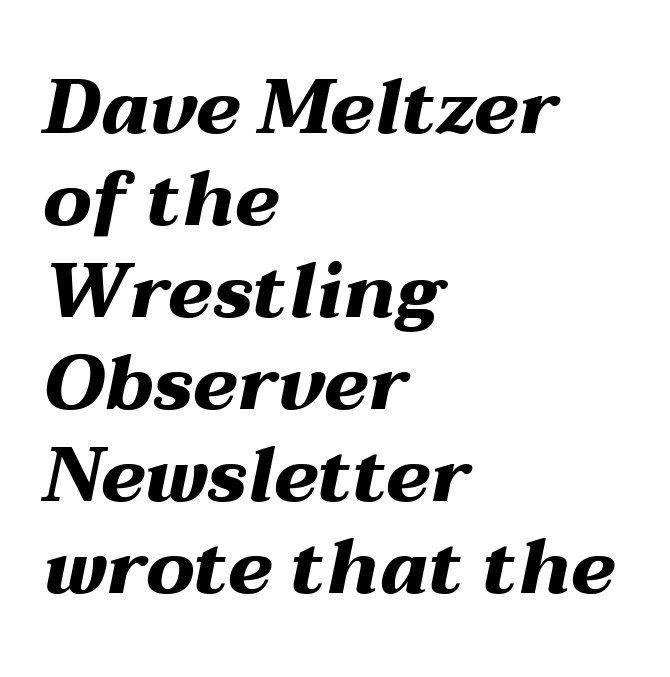
The setting favours the left margin, as ordinary paragraphs usually do. The letters are bold, with thick, heavy strokes. Italic: yes, the glyphs are oblique. Each word holds together tightly as a unit, with standard inter-letter gaps. Is this a fixed-width face? No — the glyphs have proportional, varying widths. The foot of each line stays bare and open.
